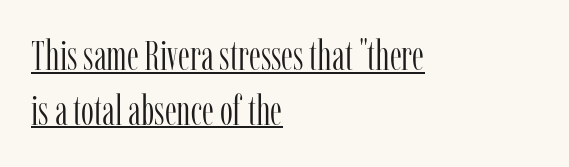
Q: Is the text bold? A: No.
Q: Is the text italic (slanted)? A: No, it is upright.
Q: Is the typeface a serif or a sans-serif typeface? A: Serif.
Q: Is the text underlined? A: Yes.
Q: How is the paragraph aligned? A: Left-aligned.
Q: Is the spacing between letters normal or unusually wide? A: Normal.
Q: Is the spacing between lines tight, normal or loose? A: Normal.
Q: Width (condensed, normal, or wide)? A: Condensed.
Q: Stroke contrast? A: Low.
Q: x-height? A: Medium.
Q: Monospaced? A: No.
